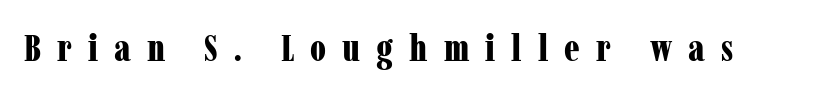
Q: Is the text bold? A: Yes.
Q: Is the text italic (slanted)? A: No, it is upright.
Q: Is the typeface a serif or a sans-serif typeface? A: Serif.
Q: Is the text underlined? A: No.
Q: Is the spacing between letters normal or unusually wide? A: Unusually wide.
Q: Width (condensed, normal, or wide)? A: Condensed.
Q: Stroke contrast? A: Low.
Q: x-height? A: Medium.
Q: Monospaced? A: No.
